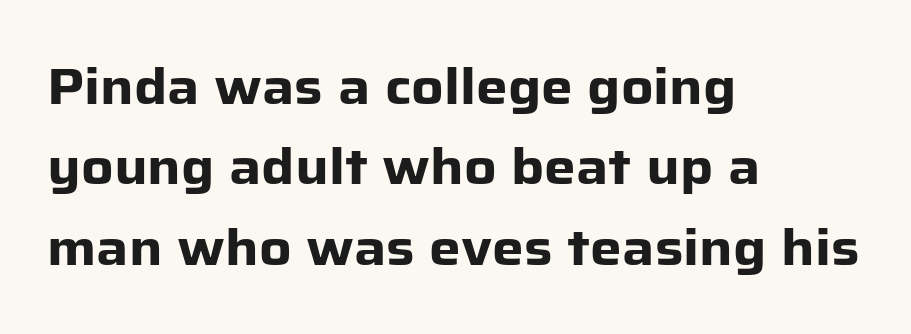
Q: Is the text bold? A: Yes.
Q: Is the text italic (slanted)? A: No, it is upright.
Q: Is the typeface a serif or a sans-serif typeface? A: Sans-serif.
Q: Is the text underlined? A: No.
Q: How is the paragraph aligned? A: Left-aligned.
Q: Is the spacing between letters normal or unusually wide? A: Normal.
Q: Is the spacing between lines tight, normal or loose? A: Normal.
Q: Width (condensed, normal, or wide)? A: Normal.
Q: Stroke contrast? A: Low.
Q: x-height? A: Medium.
Q: Monospaced? A: No.
